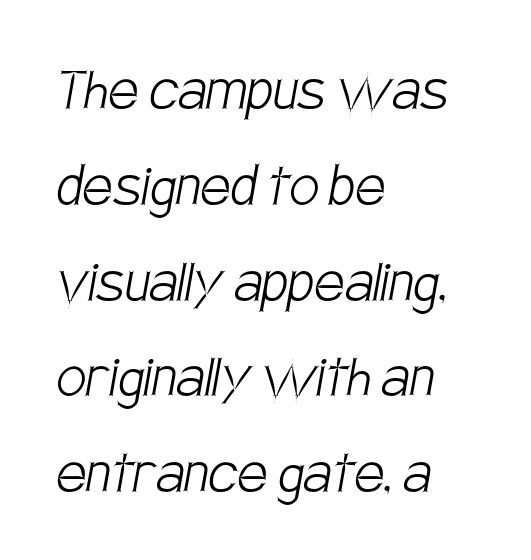
The image shows 67 px light, condensed sans-serif type; set left-aligned, normal line spacing (1.43x), normal letter spacing, not underlined; low stroke contrast and a large x-height.
